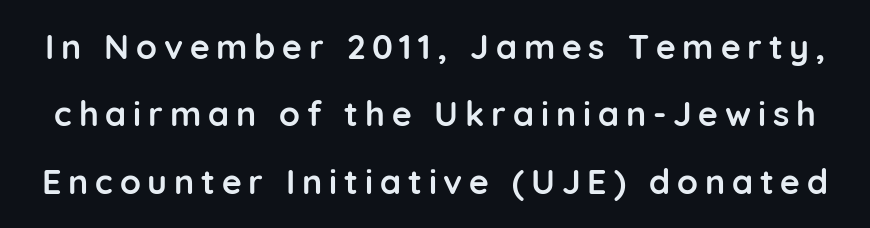
The image shows 34 px semibold sans-serif type, upright; set loose line spacing (1.98x), unusually wide letter spacing (+0.2 em), not underlined; low stroke contrast and a medium x-height.
